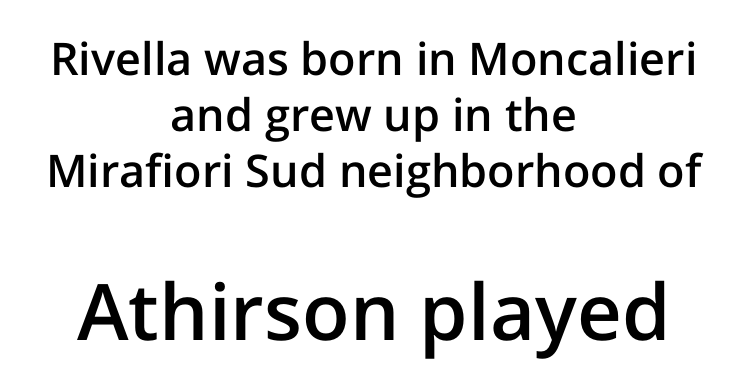
The image shows 78 px semibold sans-serif type, upright; set centered, line spacing 1.24x, normal letter spacing, not underlined; the second (bottom) block is 1.73x larger; low stroke contrast and a medium x-height.
